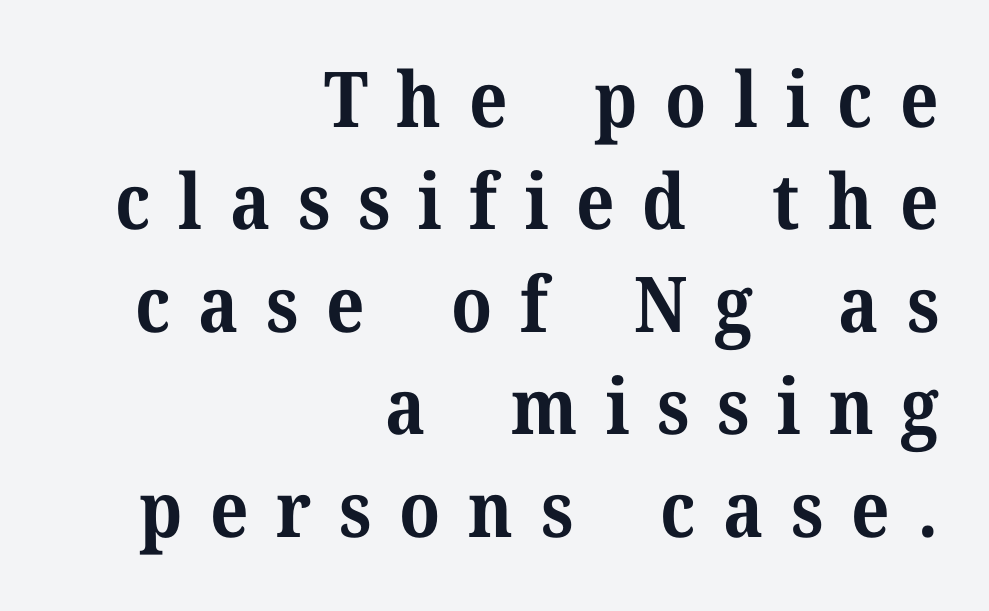
{"serif": "yes", "italic": "no", "bold": "yes", "weight": "bold", "width": "normal", "stroke_contrast": "medium", "x_height": "medium", "monospaced": "no", "underline": "no", "align": "right", "line_spacing": "normal", "line_spacing_ratio": 1.33, "letter_spacing": "wide", "letter_spacing_em": 0.36, "glyph_px": 77}
